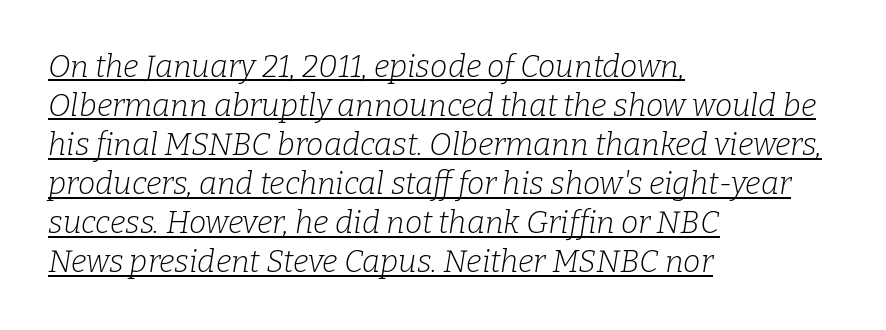
The letterforms sit shoulder to shoulder at normal distance. The letters are slanted; this is an italic face. Nothing heavy about these letters — not bold at all. You can see a thin bar hugging the bottom of the glyphs. Here the designer chose a conventional face with non-uniform glyph widths.
